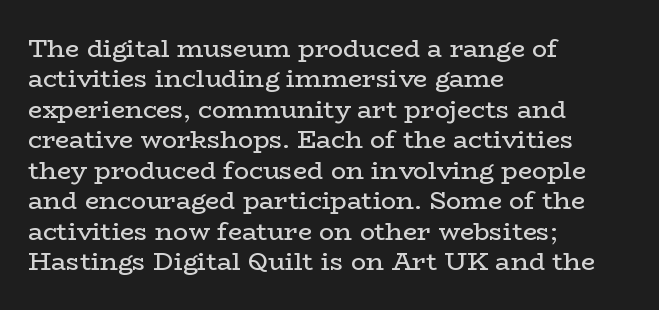
The image shows 25 px text type, upright; set left-aligned, line spacing 1.22x, normal letter spacing, not underlined.
